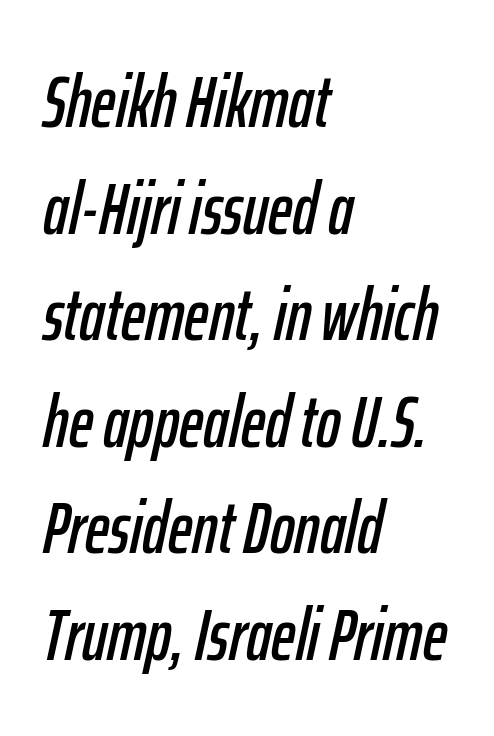
Nobody drew a line under any word here. The passage shown is typed in a proportional face where columns would drift. The paragraph has a hard left edge and a soft right edge. This block has exactly the height ordinary leading produces. How are the letters spaced? Ordinarily, with no added tracking.
